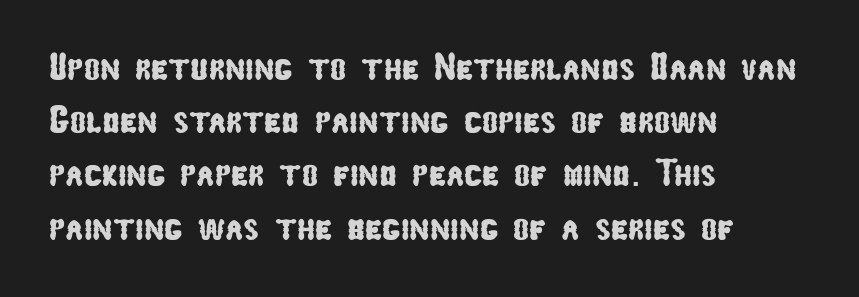
The passage shown is typed in a proportional face where columns would drift. This sample uses plain, unmodified letter spacing. Interline gaps are of average width in this sample. The compositor pushed each line to the left boundary. Stroke terminals: plain, sans-serif. Honestly, there is no underline to notice here at all.
